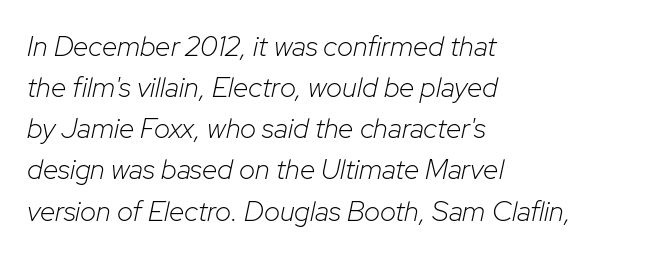
{"italic": "yes", "lean": "right", "slant_degrees": 12, "bold": "no", "weight": "light", "width": "normal", "stroke_contrast": "low", "x_height": "medium", "monospaced": "no", "underline": "no", "align": "left", "line_spacing": "normal", "line_spacing_ratio": 1.47, "letter_spacing": "normal", "letter_spacing_em": 0.0, "glyph_px": 28}
